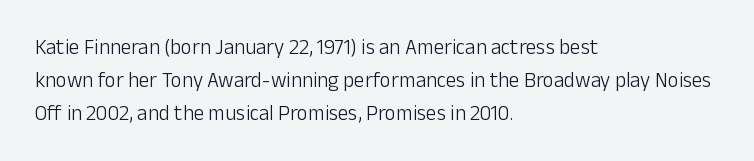
The face looks like a standard text weight, possibly lighter. Short and long lines alike share a common starting point at left. Vertically, the passage feels balanced, rows spaced as you'd expect. A bare baseline throughout the passage. Here the glyphs are tracked normally, forming tight word shapes.
